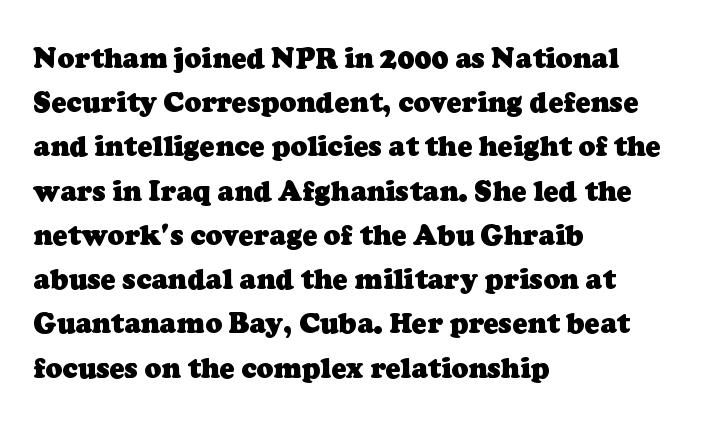
The image shows 28 px heavy serif type; set left-aligned, normal line spacing (1.58x), normal letter spacing, not underlined; low stroke contrast and a medium x-height.
